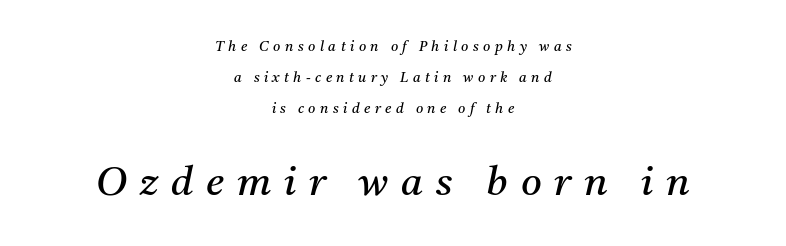
The image shows 40 px regular-weight serif type, italic (leaning right); set centered, loose line spacing (2.2x), unusually wide letter spacing (+0.32 em), not underlined; the second (bottom) block is 2.86x larger; medium stroke contrast and a medium x-height.
